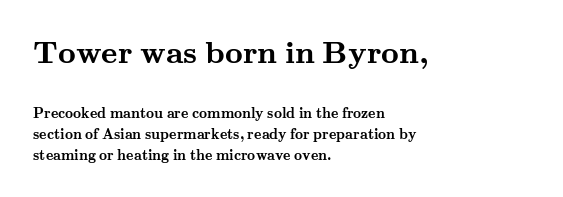
The image shows 31 px semibold, wide serif type, upright; set left-aligned, normal line spacing (1.49x), normal letter spacing, not underlined; the first (top) block is 2.21x larger; medium stroke contrast and a small x-height.
